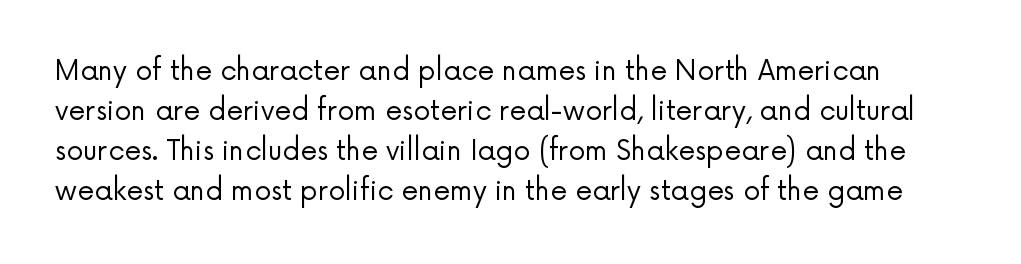
The image shows 27 px text type, upright; set normal line spacing (1.48x), normal letter spacing, not underlined.
